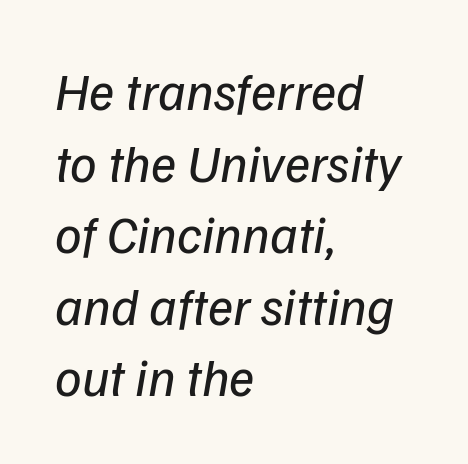
Look at the tracking — it's just the regular setting, nothing added. These lines were composed using italics. On a weight scale, this lands at 450 or below. Letters rest on an invisible, unmarked baseline. One glance says typical: line gaps are just what's usual. Reading down the block, your eye returns to a fixed left position each line.
